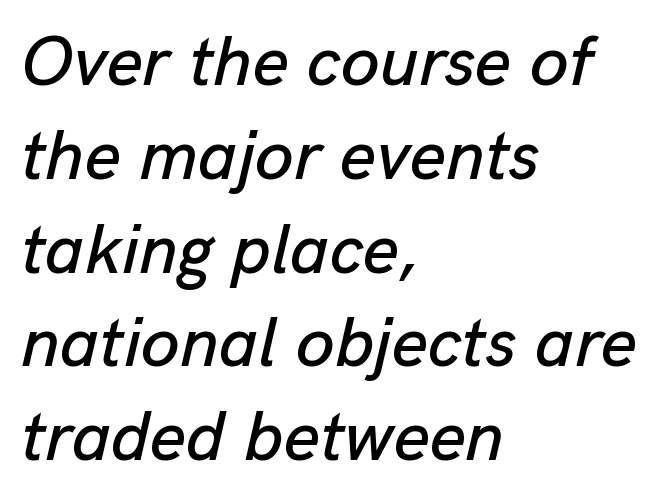
{"italic": "yes", "lean": "right", "slant_degrees": 13, "width": "normal", "stroke_contrast": "low", "x_height": "medium", "monospaced": "no", "underline": "no", "align": "left", "line_spacing": "normal", "line_spacing_ratio": 1.34, "letter_spacing": "normal", "letter_spacing_em": 0.0, "glyph_px": 70}
